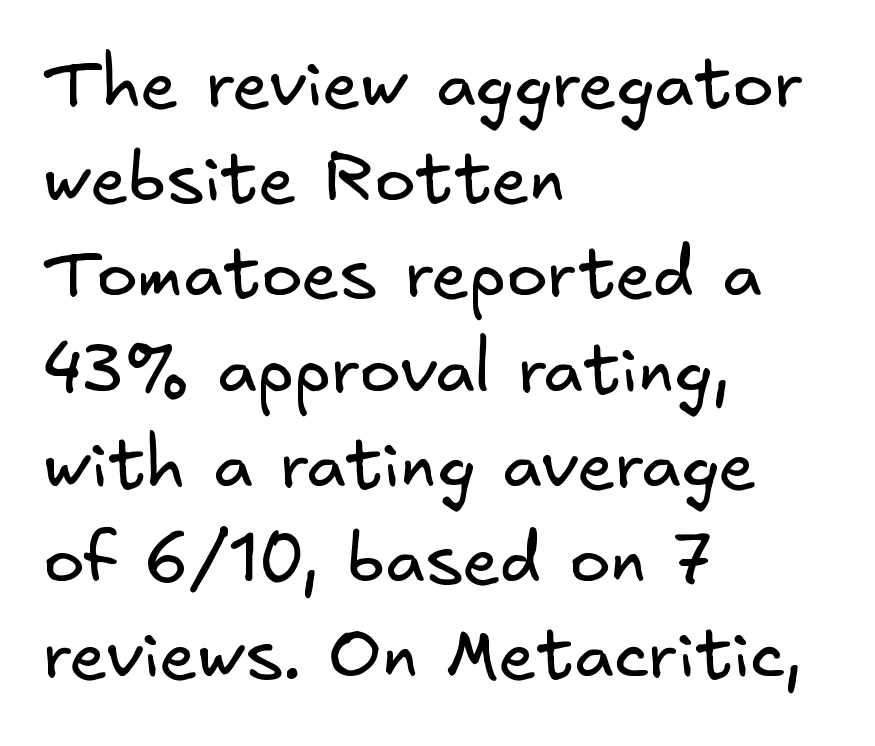
Nothing unusual about the tracking: characters are spaced as the font intends. Students, observe: this is what conventionally led text looks like. The area under the type is left untouched. Are there feet on the stems? There aren't — it's a sans. The font sits on the lighter half of the weight spectrum, regular included.
